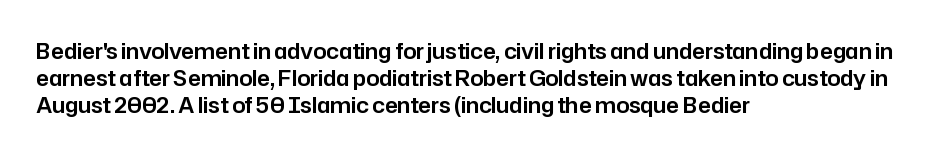
Q: Is the text italic (slanted)? A: No, it is upright.
Q: Is the text underlined? A: No.
Q: How is the paragraph aligned? A: Left-aligned.
Q: Is the spacing between letters normal or unusually wide? A: Normal.
Q: Is the spacing between lines tight, normal or loose? A: Normal.
